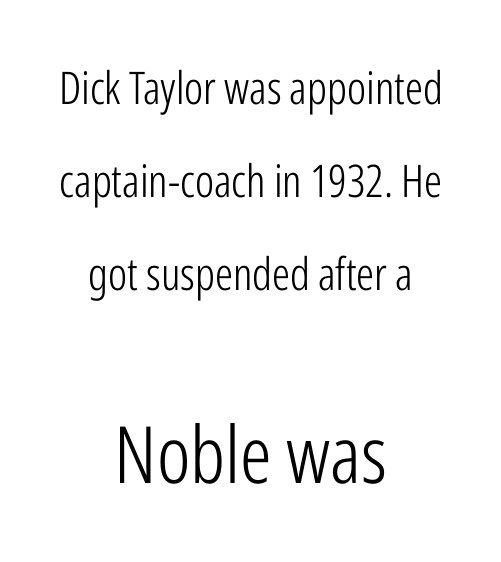
The more generous point size was reserved for the lower chunk. Leftover space on each line is divided equally before and after the words. Note the varied advance widths — an 'i' is clearly narrower than an 'm'. Does extra space separate the letters? No, they use regular spacing. Upright lettering throughout. The typeface has the unassuming heft of standard copy or less.
